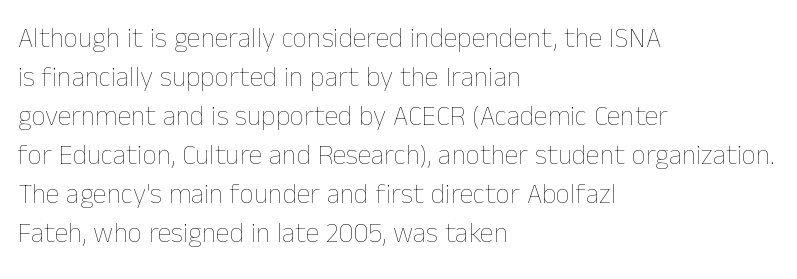
In terms of leading, this rendering sits right in the middle. One-word summary of the alignment: left. Compared with a typical body face, this is equally light or lighter still. A typesetter would call this proportional, since set widths differ per character. When letters stand straight like this, we call the style roman or upright.
